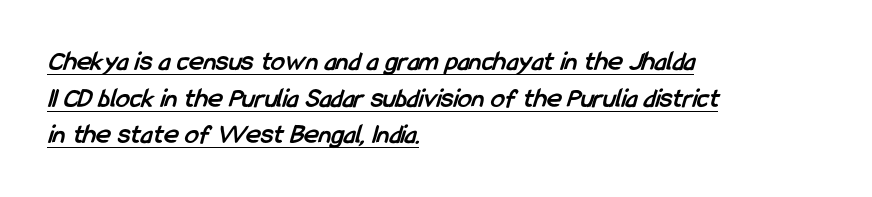
Q: Is the text bold? A: Yes.
Q: Is the typeface a serif or a sans-serif typeface? A: Sans-serif.
Q: Is the text underlined? A: Yes.
Q: How is the paragraph aligned? A: Left-aligned.
Q: Is the spacing between letters normal or unusually wide? A: Normal.
Q: Is the spacing between lines tight, normal or loose? A: Normal.
Q: Width (condensed, normal, or wide)? A: Condensed.
Q: Stroke contrast? A: Low.
Q: x-height? A: Medium.
Q: Monospaced? A: No.
